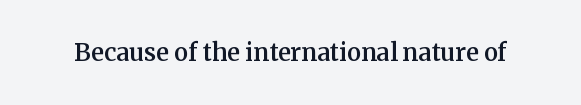
Q: Is the text bold? A: Semi-bold.
Q: Is the text italic (slanted)? A: No, it is upright.
Q: Is the text underlined? A: No.
Q: Is the spacing between letters normal or unusually wide? A: Normal.
